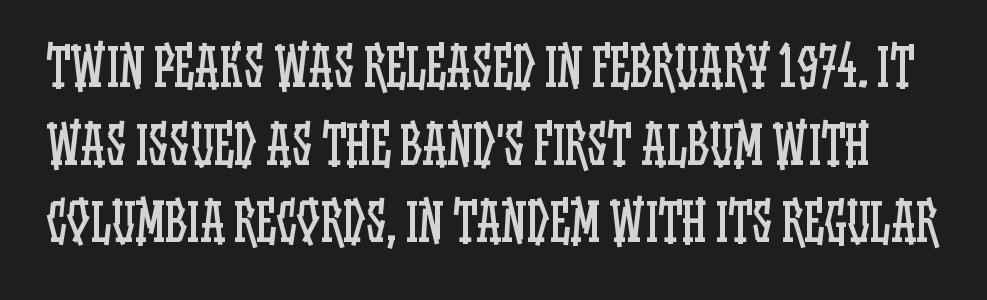
{"italic": "no", "bold": "no", "weight": "regular", "width": "condensed", "stroke_contrast": "low", "x_height": "large", "monospaced": "no", "underline": "no", "line_spacing": "normal", "line_spacing_ratio": 1.52, "letter_spacing": "normal", "letter_spacing_em": 0.0, "glyph_px": 51}
